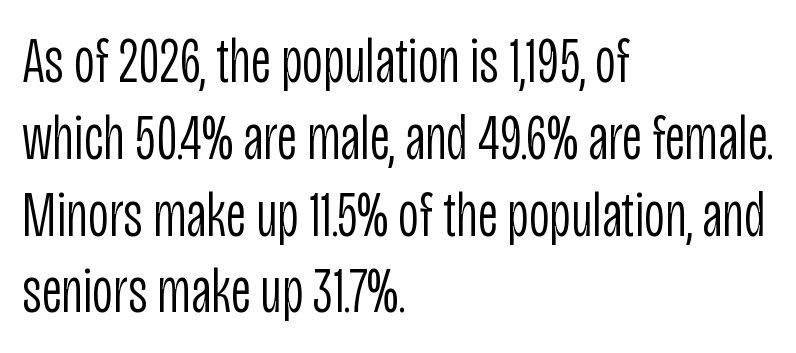
Q: Is the text bold? A: No.
Q: Is the text italic (slanted)? A: No, it is upright.
Q: Is the typeface a serif or a sans-serif typeface? A: Sans-serif.
Q: Is the text underlined? A: No.
Q: How is the paragraph aligned? A: Left-aligned.
Q: Is the spacing between letters normal or unusually wide? A: Normal.
Q: Width (condensed, normal, or wide)? A: Condensed.
Q: Stroke contrast? A: Low.
Q: x-height? A: Large.
Q: Monospaced? A: No.
